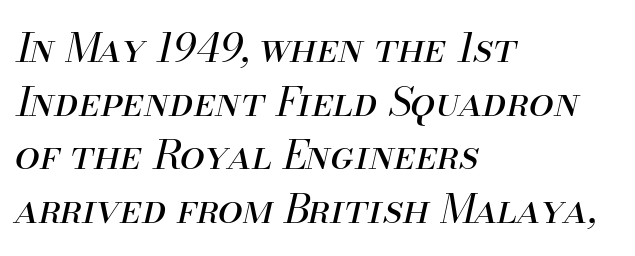
Q: Is the text bold? A: No.
Q: Is the text italic (slanted)? A: Yes, it leans right by about 13 degrees.
Q: Is the text underlined? A: No.
Q: How is the paragraph aligned? A: Left-aligned.
Q: Is the spacing between letters normal or unusually wide? A: Normal.
Q: Is the spacing between lines tight, normal or loose? A: Normal.
Q: Width (condensed, normal, or wide)? A: Normal.
Q: Stroke contrast? A: Medium.
Q: x-height? A: Small.
Q: Monospaced? A: No.
